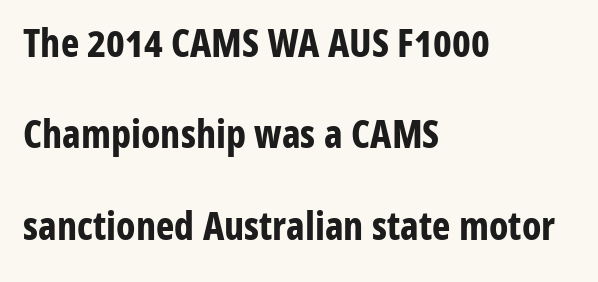
The image shows 39 px bold, condensed sans-serif type, upright; set left-aligned, loose line spacing (2.34x), normal letter spacing, not underlined; low stroke contrast and a medium x-height.
